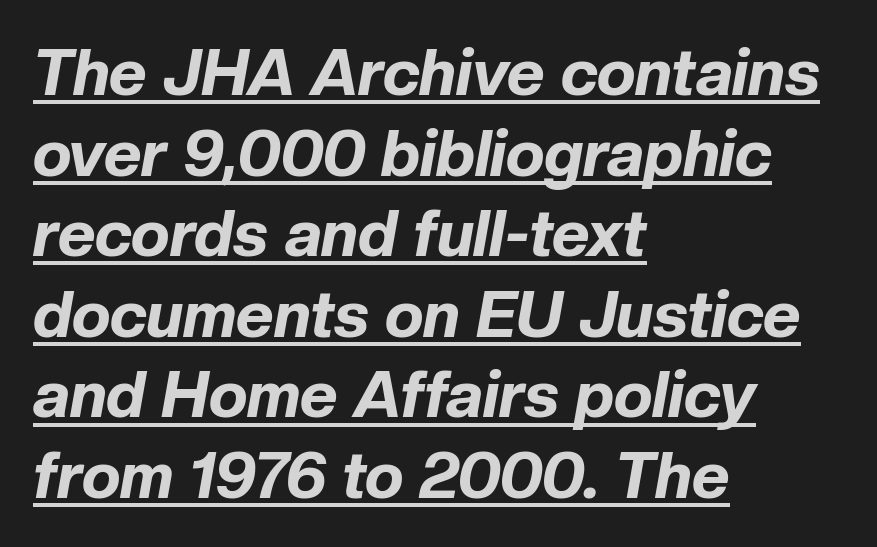
The image shows 65 px bold type, italic (leaning right); set left-aligned, line spacing 1.24x, normal letter spacing, underlined; low stroke contrast and a medium x-height.
